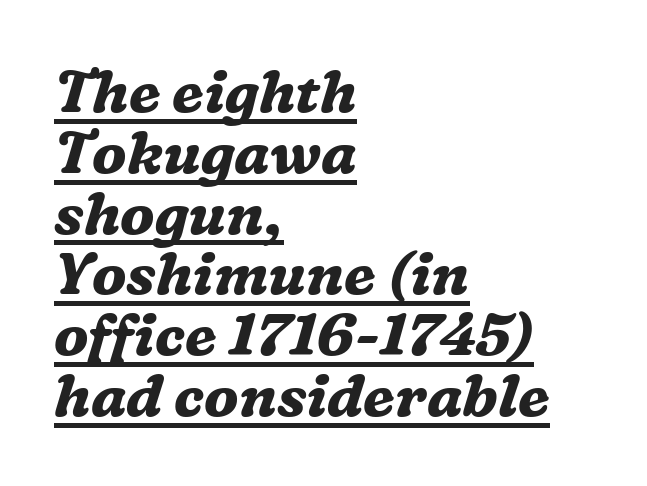
Q: Is the text bold? A: Yes.
Q: Is the text italic (slanted)? A: Yes, it leans right by about 16 degrees.
Q: Is the typeface a serif or a sans-serif typeface? A: Serif.
Q: Is the text underlined? A: Yes.
Q: How is the paragraph aligned? A: Left-aligned.
Q: Is the spacing between letters normal or unusually wide? A: Normal.
Q: Is the spacing between lines tight, normal or loose? A: Tight.
Q: Width (condensed, normal, or wide)? A: Normal.
Q: Stroke contrast? A: Medium.
Q: x-height? A: Medium.
Q: Monospaced? A: No.
